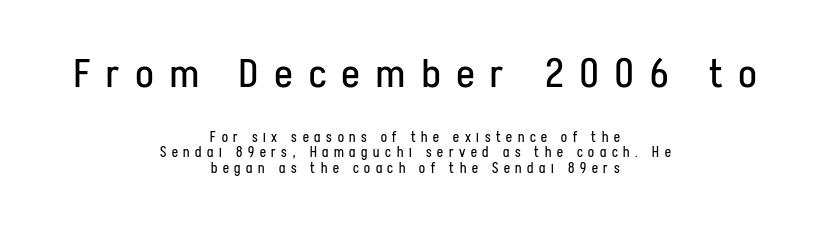
The image shows 41 px regular-weight, condensed sans-serif type, upright; set centered, tight line spacing (1.12x), unusually wide letter spacing (+0.41 em), not underlined; the first (top) block is 2.93x larger; low stroke contrast and a medium x-height.
